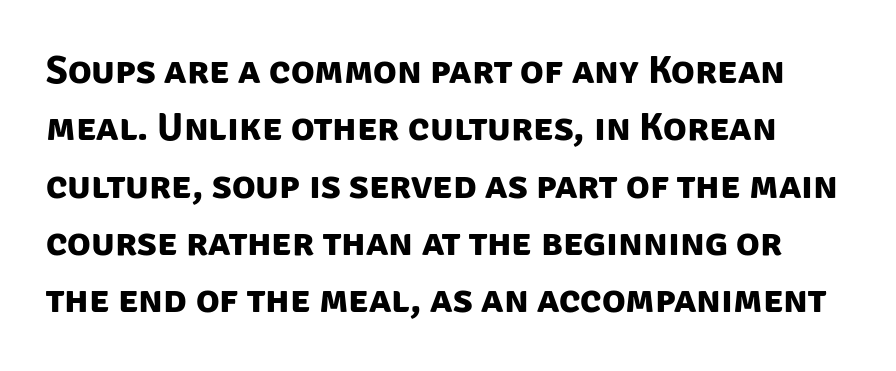
{"serif": "no", "bold": "yes", "weight": "bold", "width": "normal", "stroke_contrast": "low", "x_height": "large", "monospaced": "no", "underline": "no", "line_spacing": "normal", "line_spacing_ratio": 1.47, "letter_spacing": "normal", "letter_spacing_em": 0.0, "glyph_px": 39}
